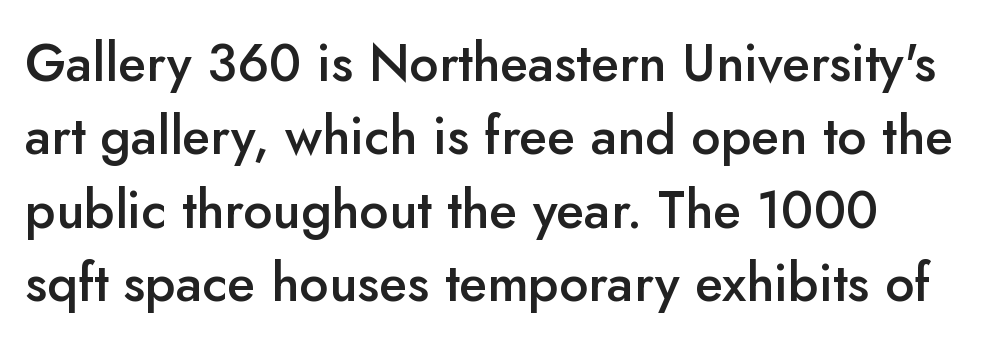
Quick note: not italic, upright. The passage shown is not underscored anywhere. I'd call this a sans setting — the letters go barefoot. Evenly set lines give the paragraph a standard silhouette. Observe the ordinary spacing: letters are neighbours, not strangers. Spacing verdict: proportional, widths tailored to each character.
